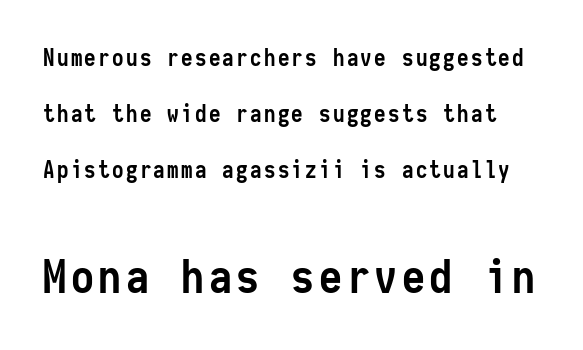
{"serif": "no", "italic": "no", "bold": "yes", "weight": "semibold", "width": "condensed", "stroke_contrast": "low", "x_height": "medium", "monospaced": "yes", "underline": "no", "line_spacing": "loose", "line_spacing_ratio": 2.44, "larger_block": "second", "size_ratio": 2.0, "glyph_px": 46}
